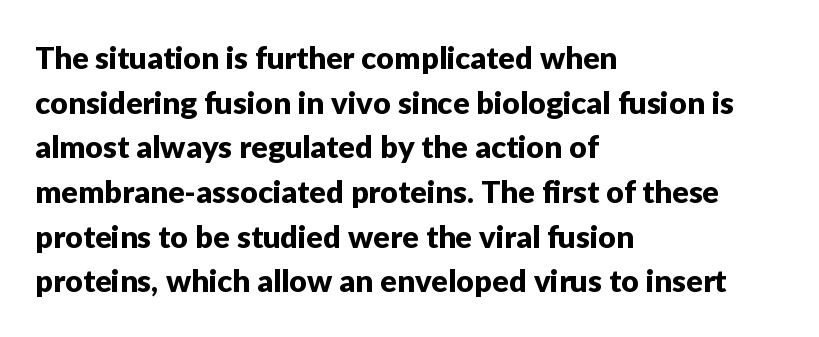
Each word holds together tightly as a unit, with standard inter-letter gaps. The face used here is proportionally spaced, like ordinary book or web type. The typesetter chose a ragged-right arrangement here. The designer left line spacing at the default. Type without underlining.
